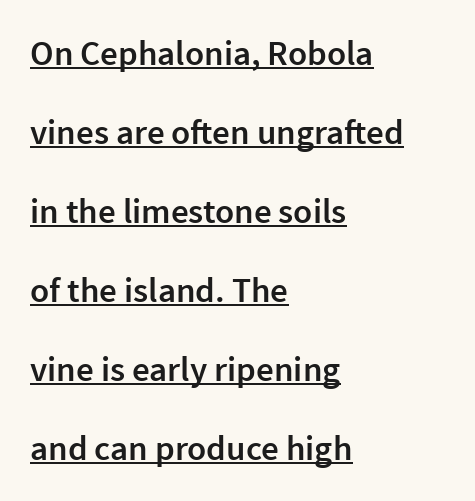
Q: Is the text bold? A: Semi-bold.
Q: Is the text italic (slanted)? A: No, it is upright.
Q: Is the typeface a serif or a sans-serif typeface? A: Sans-serif.
Q: Is the text underlined? A: Yes.
Q: How is the paragraph aligned? A: Left-aligned.
Q: Is the spacing between letters normal or unusually wide? A: Normal.
Q: Is the spacing between lines tight, normal or loose? A: Loose.
Q: Width (condensed, normal, or wide)? A: Normal.
Q: x-height? A: Medium.
Q: Monospaced? A: No.
